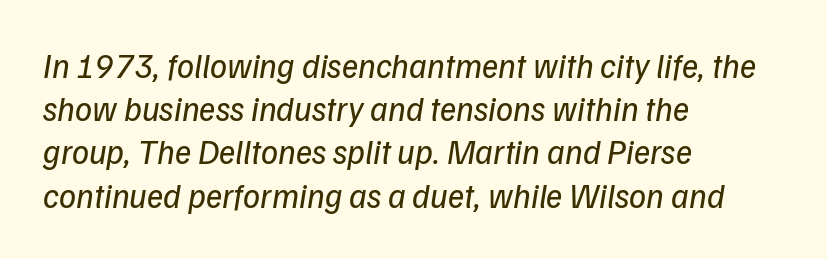
{"italic": "yes", "lean": "right", "slant_degrees": 9, "bold": "no", "weight": "regular", "width": "normal", "stroke_contrast": "low", "x_height": "medium", "monospaced": "no", "underline": "no", "align": "left", "line_spacing": "normal", "line_spacing_ratio": 1.27, "letter_spacing": "normal", "letter_spacing_em": 0.0, "glyph_px": 34}
